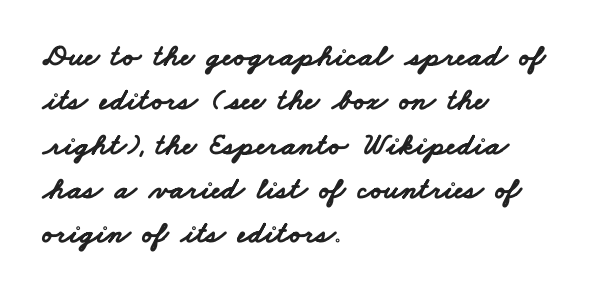
The image shows 31 px bold, wide sans-serif type; set left-aligned, normal line spacing (1.43x), normal letter spacing, not underlined; low stroke contrast and a small x-height.
